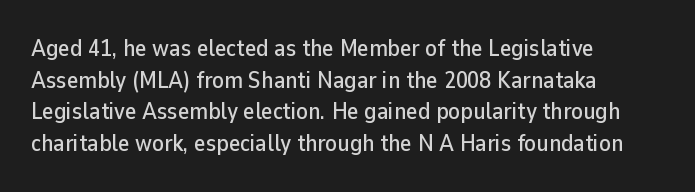
The letterforms sit shoulder to shoulder at normal distance. In terms of leading, this rendering sits right in the middle. The rendering anchors every line to the left-hand side. Style check: upright.
